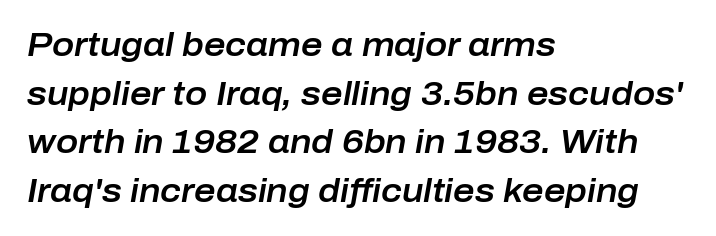
The image shows 33 px text type, italic (leaning right); set left-aligned, normal line spacing (1.47x), normal letter spacing, not underlined; low stroke contrast and a medium x-height.
